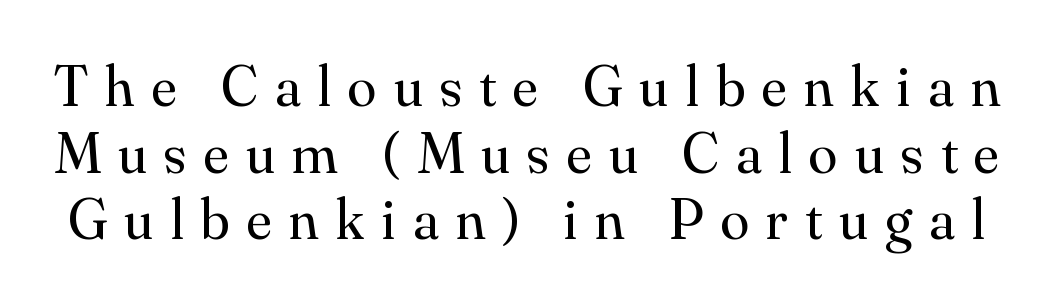
{"serif": "yes", "italic": "no", "bold": "no", "weight": "regular", "width": "normal", "stroke_contrast": "medium", "x_height": "small", "monospaced": "no", "underline": "no", "line_spacing": "tight", "line_spacing_ratio": 1.15, "letter_spacing": "wide", "letter_spacing_em": 0.3, "glyph_px": 58}
